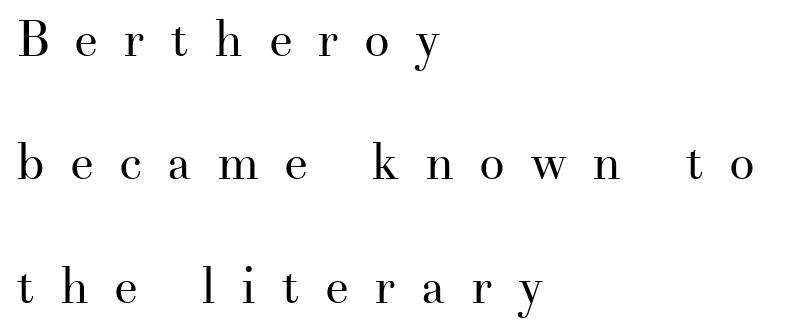
The image shows 51 px regular-weight serif type, upright; set left-aligned, loose line spacing (2.42x), unusually wide letter spacing (+0.49 em), not underlined; medium stroke contrast and a small x-height.
